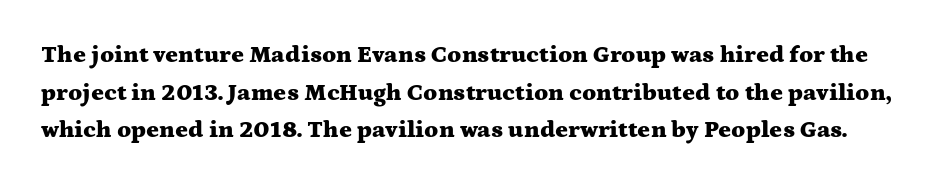
Q: Is the text bold? A: Yes.
Q: Is the text italic (slanted)? A: No, it is upright.
Q: Is the text underlined? A: No.
Q: Is the spacing between letters normal or unusually wide? A: Normal.
Q: Is the spacing between lines tight, normal or loose? A: Normal.
